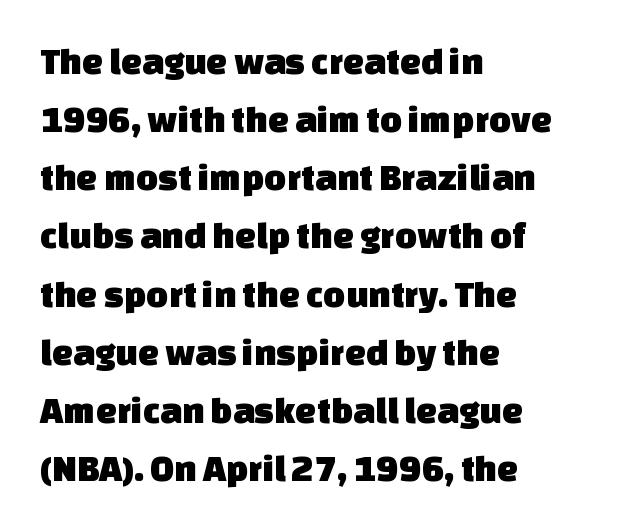
Glance below the letters and you will spot only blank space. Nothing sits at the stroke ends, so this counts as sans-serif. Students, observe: this is what conventionally led text looks like. Alignment: flush left. Inter-character spacing is left at the font's built-in metrics. The letters advance in unequal steps, a hallmark of proportional type.
